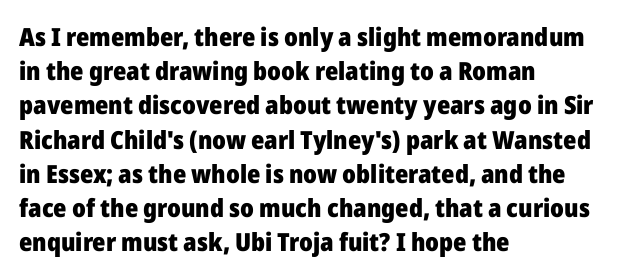
The lines in this sample share a left origin and differ only in where they stop. Summary of vertical rhythm: regular, with standard interline spacing. Italic: no, the glyphs are upright roman. The letterforms sit shoulder to shoulder at normal distance. Set as a true bold cut, around the 700 mark. The baseline area is clear.
